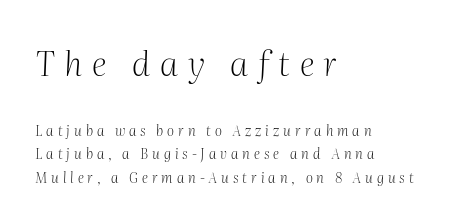
Q: Is the text bold? A: No.
Q: Is the text italic (slanted)? A: Yes, it leans right by about 2 degrees.
Q: Is the typeface a serif or a sans-serif typeface? A: Serif.
Q: Is the text underlined? A: No.
Q: How is the paragraph aligned? A: Left-aligned.
Q: Is the spacing between letters normal or unusually wide? A: Unusually wide.
Q: Is the spacing between lines tight, normal or loose? A: Normal.
Q: Which block of text is set in a larger size, the first (top) or the second (bottom)? A: The first (top) one.
Q: Width (condensed, normal, or wide)? A: Normal.
Q: Stroke contrast? A: Medium.
Q: x-height? A: Medium.
Q: Monospaced? A: No.
